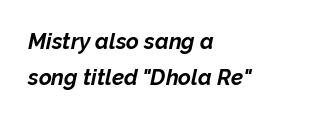
The image shows 22 px bold type, italic (leaning right); set left-aligned, normal line spacing (1.64x), normal letter spacing, not underlined.
